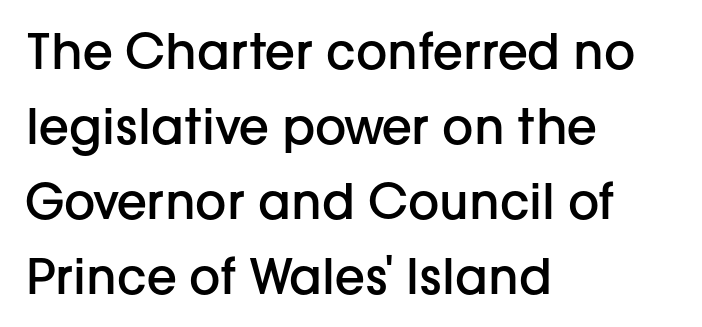
Q: Is the text bold? A: Semi-bold.
Q: Is the text italic (slanted)? A: No, it is upright.
Q: Is the typeface a serif or a sans-serif typeface? A: Sans-serif.
Q: Is the text underlined? A: No.
Q: How is the paragraph aligned? A: Left-aligned.
Q: Is the spacing between letters normal or unusually wide? A: Normal.
Q: Is the spacing between lines tight, normal or loose? A: Normal.
Q: Width (condensed, normal, or wide)? A: Normal.
Q: Stroke contrast? A: Low.
Q: x-height? A: Medium.
Q: Monospaced? A: No.
